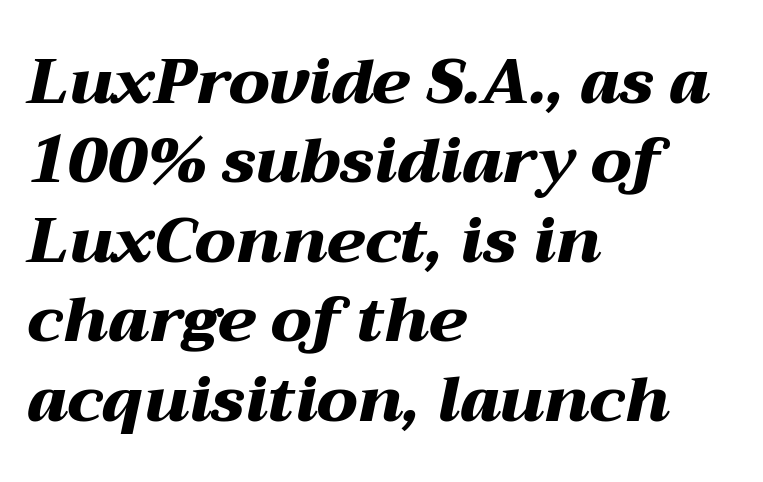
The ragged edge is on the right, which tells us the setting is flush left. Plenty of ink on the page — the face is bold. You could not count columns in this text — the font is proportionally spaced. The words here are not underlined. The rendering applies a slant to the glyphs. The line texture is even and compact thanks to regular tracking.
